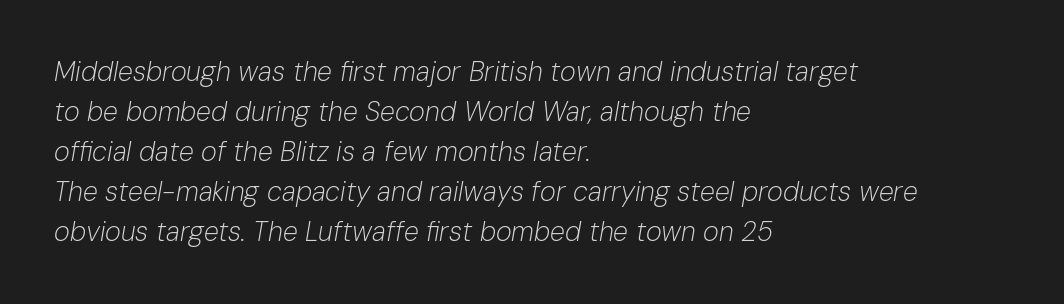
The image shows 27 px text type, italic (leaning right); set left-aligned, normal line spacing (1.48x), normal letter spacing, not underlined.
